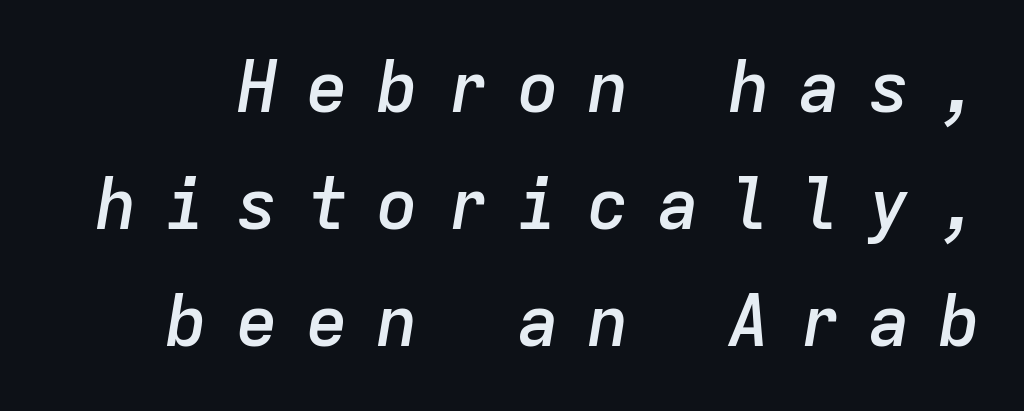
Q: Is the text bold? A: Semi-bold.
Q: Is the text italic (slanted)? A: Yes, it leans right by about 9 degrees.
Q: Is the text underlined? A: No.
Q: Is the spacing between letters normal or unusually wide? A: Unusually wide.
Q: Is the spacing between lines tight, normal or loose? A: Normal.
Q: Width (condensed, normal, or wide)? A: Normal.
Q: Stroke contrast? A: Low.
Q: x-height? A: Medium.
Q: Monospaced? A: Yes.
